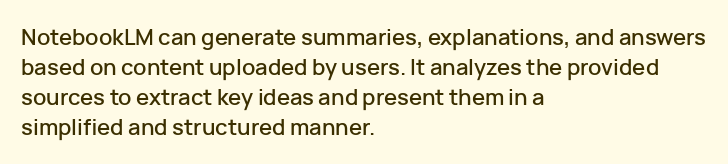
{"italic": "no", "underline": "no", "align": "left", "line_spacing": "normal", "line_spacing_ratio": 1.37, "letter_spacing": "normal", "letter_spacing_em": 0.0, "glyph_px": 22}
